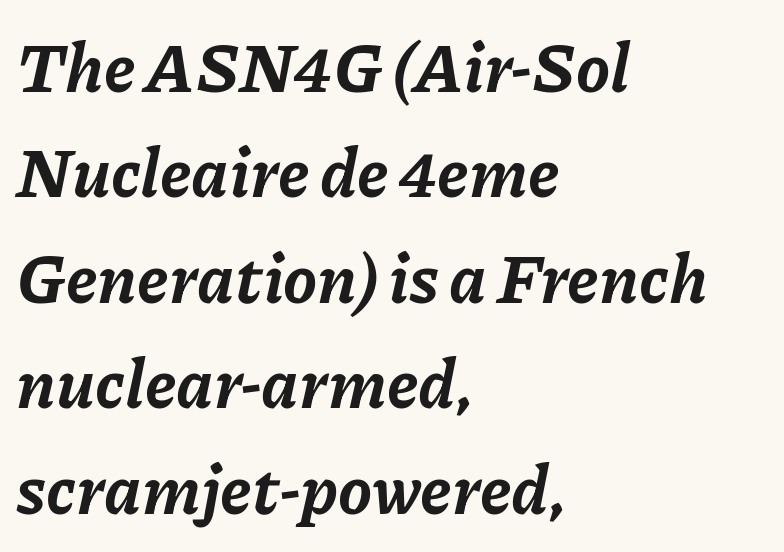
Q: Is the text bold? A: Yes.
Q: Is the text italic (slanted)? A: Yes, it leans right by about 11 degrees.
Q: Is the text underlined? A: No.
Q: How is the paragraph aligned? A: Left-aligned.
Q: Is the spacing between letters normal or unusually wide? A: Normal.
Q: Is the spacing between lines tight, normal or loose? A: Normal.
Q: Width (condensed, normal, or wide)? A: Normal.
Q: Stroke contrast? A: Low.
Q: x-height? A: Medium.
Q: Monospaced? A: No.
